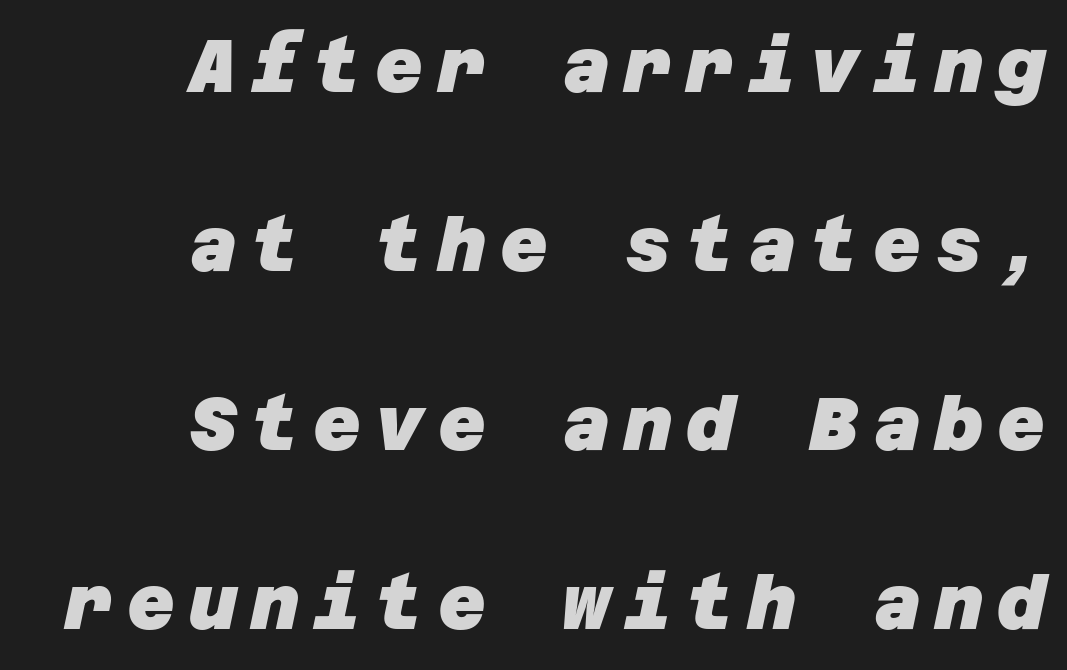
{"serif": "no", "bold": "yes", "weight": "heavy", "width": "normal", "stroke_contrast": "low", "x_height": "large", "underline": "no", "align": "right", "line_spacing": "loose", "line_spacing_ratio": 2.42, "glyph_px": 74}
